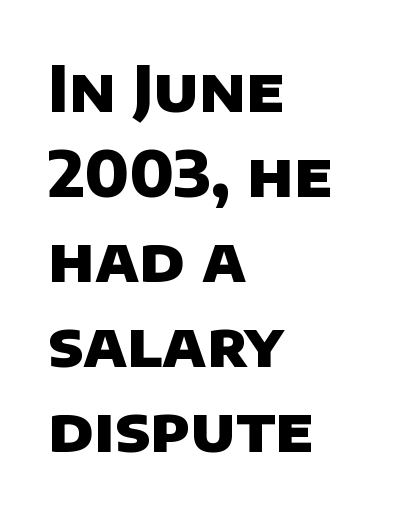
Underline: absent. In terms of letterspacing, this is plain default setting. Is this a fixed-width face? No — the glyphs have proportional, varying widths. I'd describe the lettering as bold — thick and assertive.
